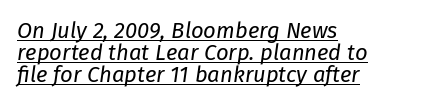
{"italic": "yes", "lean": "right", "slant_degrees": 8, "bold": "no", "underline": "yes", "align": "left", "line_spacing": "tight", "line_spacing_ratio": 1.01, "letter_spacing": "normal", "letter_spacing_em": 0.0, "glyph_px": 22}
